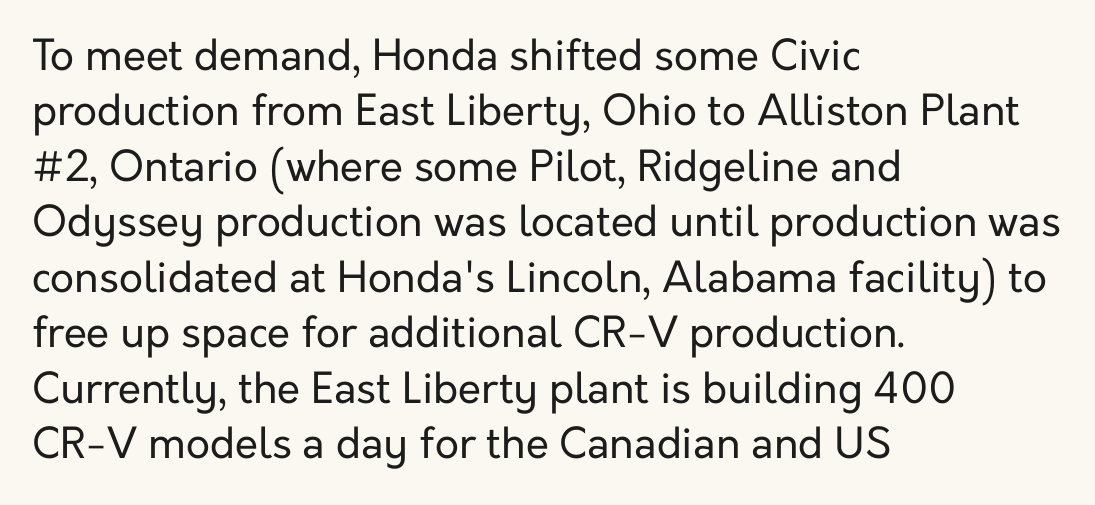
The image shows 42 px regular-weight sans-serif type, upright; set left-aligned, normal line spacing (1.32x), normal letter spacing, not underlined; low stroke contrast and a medium x-height.
